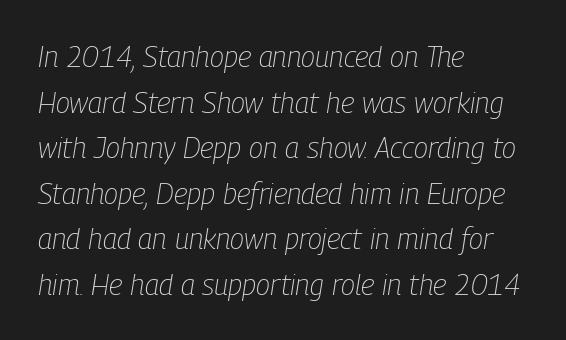
Q: Is the text bold? A: No.
Q: Is the text italic (slanted)? A: Yes, it leans right by about 9 degrees.
Q: Is the text underlined? A: No.
Q: How is the paragraph aligned? A: Left-aligned.
Q: Is the spacing between letters normal or unusually wide? A: Normal.
Q: Is the spacing between lines tight, normal or loose? A: Normal.
Q: Width (condensed, normal, or wide)? A: Condensed.
Q: Stroke contrast? A: Low.
Q: x-height? A: Medium.
Q: Monospaced? A: No.
